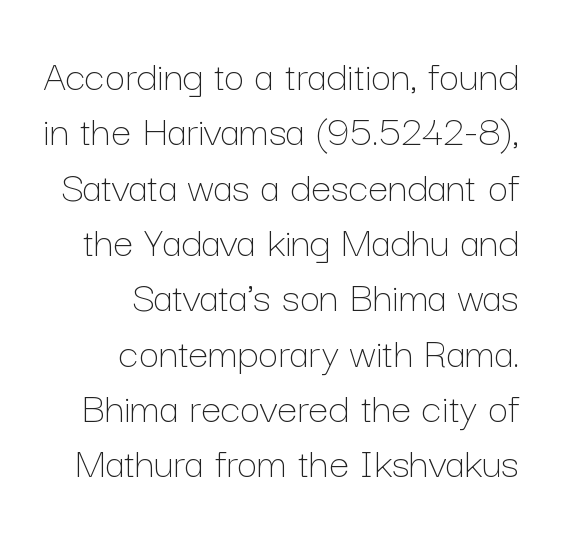
Q: Is the text bold? A: No.
Q: Is the text italic (slanted)? A: No, it is upright.
Q: Is the text underlined? A: No.
Q: How is the paragraph aligned? A: Right-aligned.
Q: Is the spacing between letters normal or unusually wide? A: Normal.
Q: Width (condensed, normal, or wide)? A: Normal.
Q: Stroke contrast? A: Low.
Q: x-height? A: Medium.
Q: Monospaced? A: No.
